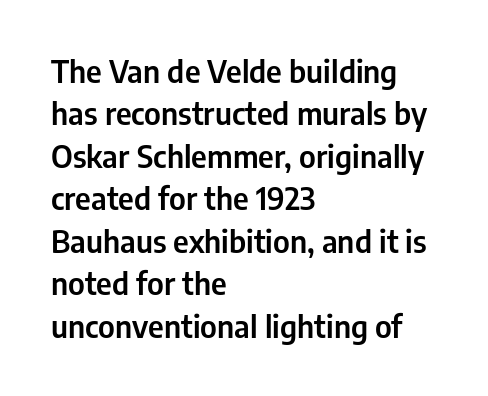
Q: Is the text italic (slanted)? A: No, it is upright.
Q: Is the typeface a serif or a sans-serif typeface? A: Sans-serif.
Q: Is the text underlined? A: No.
Q: How is the paragraph aligned? A: Left-aligned.
Q: Is the spacing between letters normal or unusually wide? A: Normal.
Q: Is the spacing between lines tight, normal or loose? A: Normal.
Q: Width (condensed, normal, or wide)? A: Condensed.
Q: Stroke contrast? A: Low.
Q: x-height? A: Medium.
Q: Monospaced? A: No.
